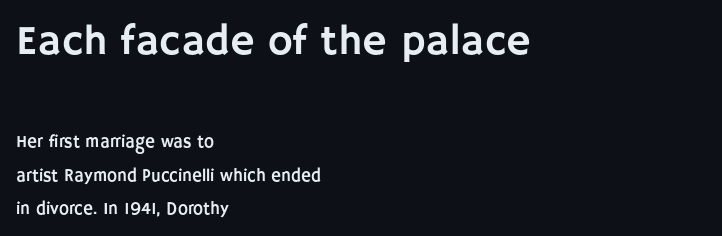
These lines were composed using upright roman letters. The typeface chosen for these lines omits serifs. If you measured baseline to baseline, you'd find a long distance. The letters sit at their default tracking, neither squeezed nor spread. Here the designer chose a conventional face with non-uniform glyph widths. Which margin do the lines hug? The left one — the right edge is uneven.
